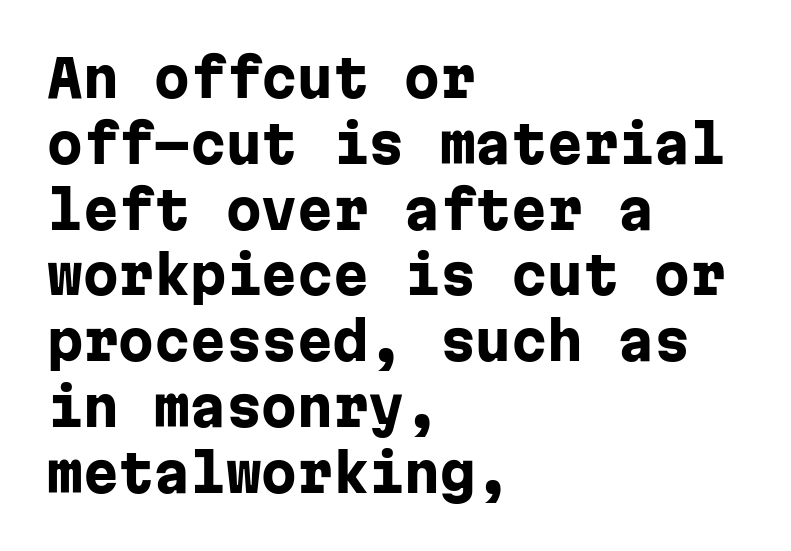
{"serif": "no", "italic": "no", "bold": "yes", "weight": "heavy", "width": "normal", "stroke_contrast": "low", "x_height": "medium", "monospaced": "yes", "underline": "no", "align": "left", "line_spacing": "normal", "line_spacing_ratio": 1.29, "letter_spacing": "normal", "letter_spacing_em": 0.0, "glyph_px": 51}
